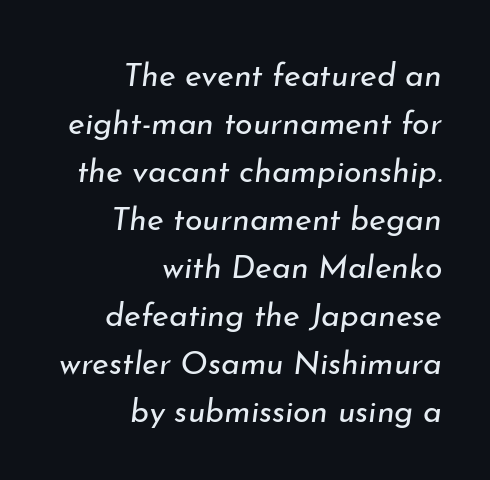
Default kerning and tracking; the words read as compact shapes. The gap between lines stays unmarked. If you drew a line through each stem, it would be angled. The lines sit at an ordinary, default distance from one another. Varying glyph widths throughout — classic text-font behaviour. The setting favours the right margin, as signatures and pull-quotes sometimes do.
